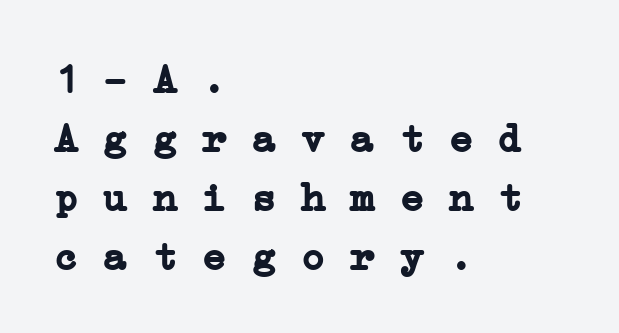
The image shows 41 px semibold, wide serif type, monospaced; set left-aligned, normal line spacing (1.44x), normal letter spacing, not underlined; low stroke contrast and a medium x-height.
